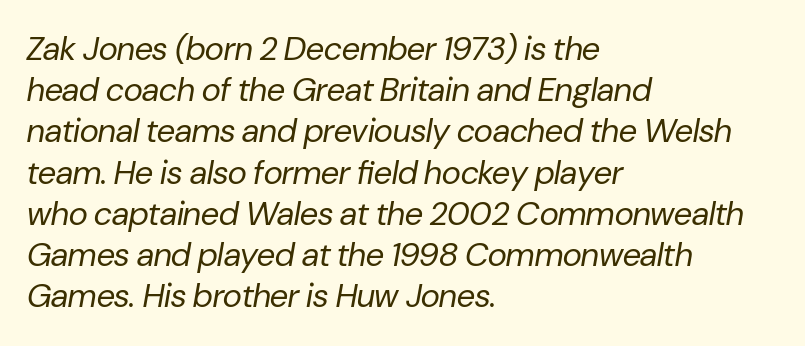
The image shows 33 px regular-weight type, italic (leaning right); set left-aligned, normal line spacing (1.25x), normal letter spacing, not underlined; low stroke contrast and a medium x-height.
